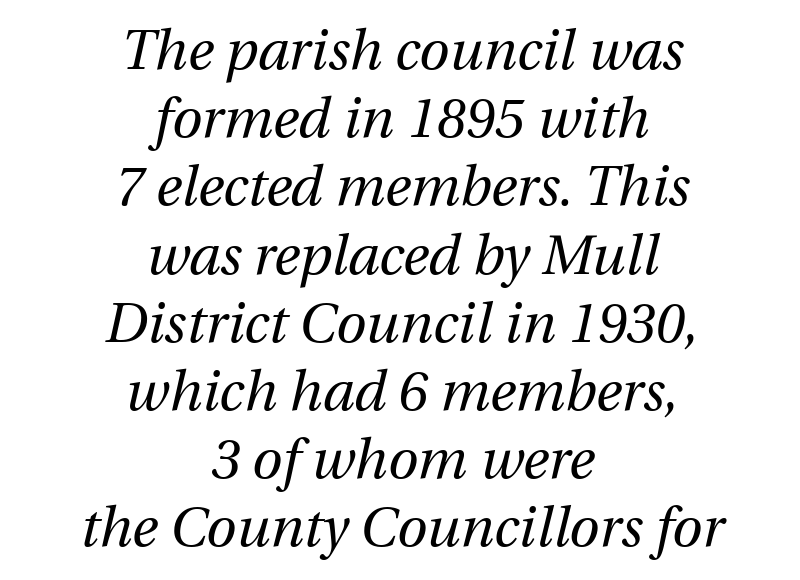
{"italic": "yes", "lean": "right", "slant_degrees": 12, "bold": "no", "weight": "regular", "width": "normal", "stroke_contrast": "medium", "x_height": "medium", "monospaced": "no", "underline": "no", "align": "center", "line_spacing_ratio": 1.24, "letter_spacing": "normal", "letter_spacing_em": 0.0, "glyph_px": 55}
